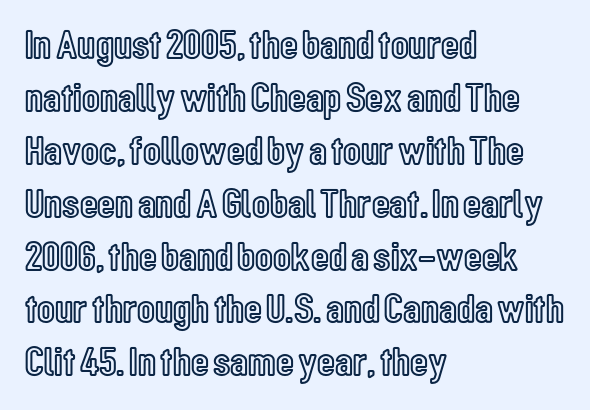
Q: Is the text italic (slanted)? A: No, it is upright.
Q: Is the text underlined? A: No.
Q: How is the paragraph aligned? A: Left-aligned.
Q: Is the spacing between letters normal or unusually wide? A: Normal.
Q: Is the spacing between lines tight, normal or loose? A: Normal.
Q: Width (condensed, normal, or wide)? A: Condensed.
Q: x-height? A: Medium.
Q: Monospaced? A: No.
